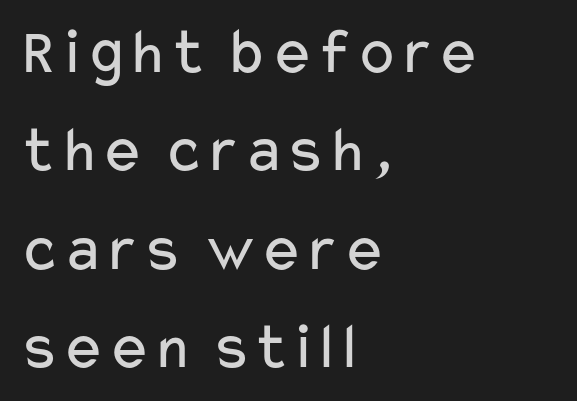
Q: Is the text bold? A: No.
Q: Is the text italic (slanted)? A: No, it is upright.
Q: Is the typeface a serif or a sans-serif typeface? A: Sans-serif.
Q: Is the text underlined? A: No.
Q: How is the paragraph aligned? A: Left-aligned.
Q: Is the spacing between letters normal or unusually wide? A: Normal.
Q: Is the spacing between lines tight, normal or loose? A: Normal.
Q: Width (condensed, normal, or wide)? A: Wide.
Q: Stroke contrast? A: Low.
Q: x-height? A: Medium.
Q: Monospaced? A: No.
